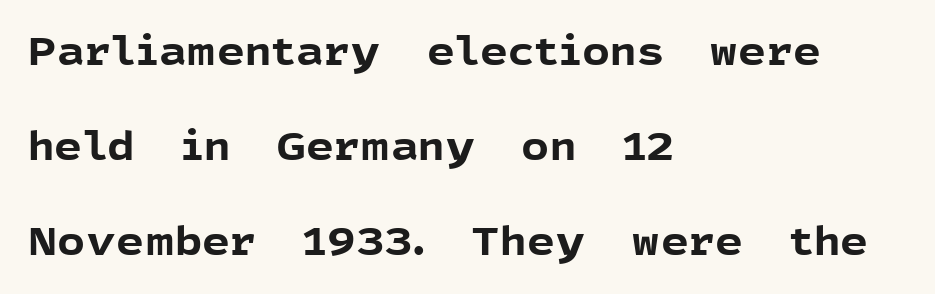
Spacing between characters is what you'd get straight out of the box. Posture: upright roman. Are there feet on the stems? There aren't — it's a sans. Descenders are the only things crossing below the line.
